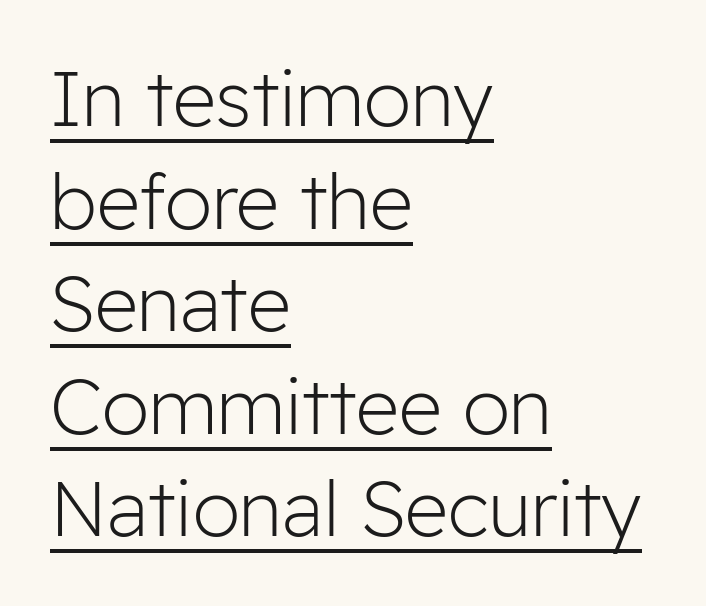
The image shows 76 px light sans-serif type, upright; set left-aligned, normal line spacing (1.35x), normal letter spacing, underlined; low stroke contrast and a medium x-height.
